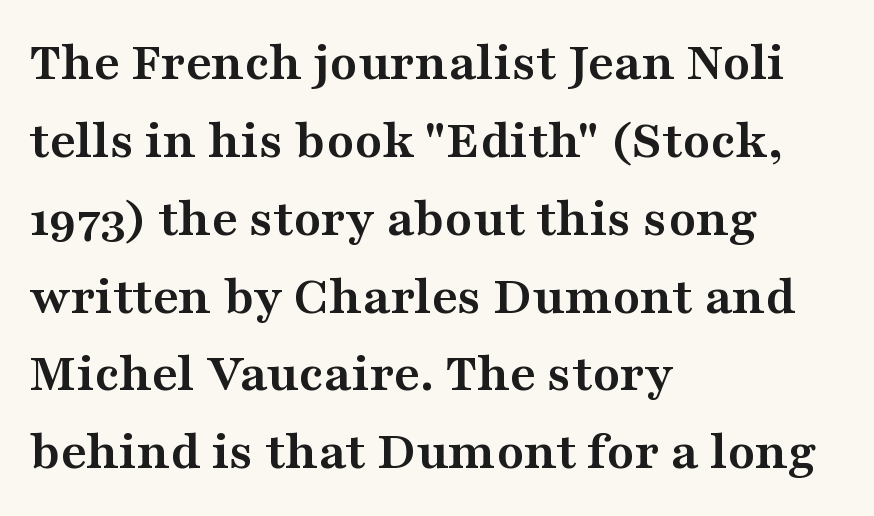
I'd describe the lettering as bold — thick and assertive. The type sits square on the baseline with zero lean. Little horizontal feet cap the strokes, marking this as serif type. Varying glyph widths throughout — classic text-font behaviour. Horizontal bands of white between lines are of average thickness. Each row of text sits above clean, open space.
